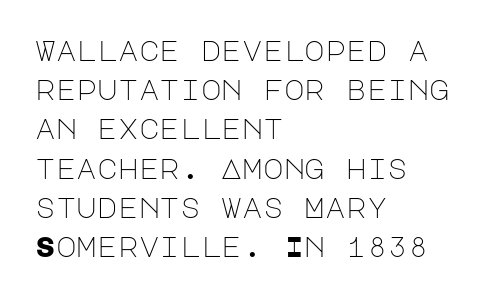
{"serif": "no", "italic": "no", "bold": "no", "weight": "light", "width": "normal", "stroke_contrast": "low", "x_height": "large", "underline": "no", "align": "left", "line_spacing": "normal", "line_spacing_ratio": 1.4, "letter_spacing": "normal", "letter_spacing_em": 0.0, "glyph_px": 28}
